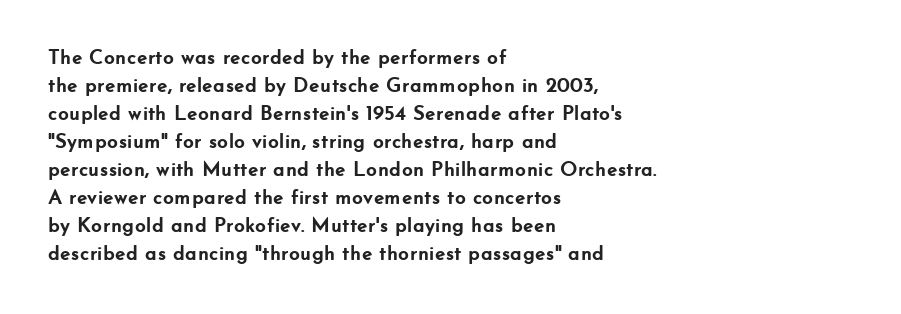
{"italic": "no", "bold": "yes", "underline": "no", "align": "left", "line_spacing": "normal", "line_spacing_ratio": 1.33, "letter_spacing": "normal", "letter_spacing_em": 0.0, "glyph_px": 21}
